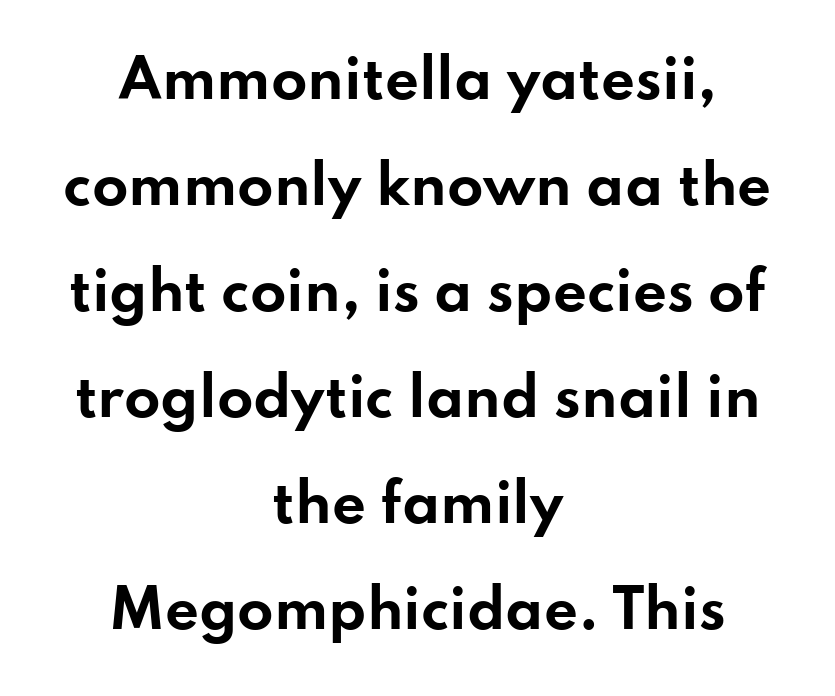
The image shows 53 px bold, wide sans-serif type, upright; set centered, loose line spacing (2.0x), normal letter spacing, not underlined; low stroke contrast and a small x-height.
